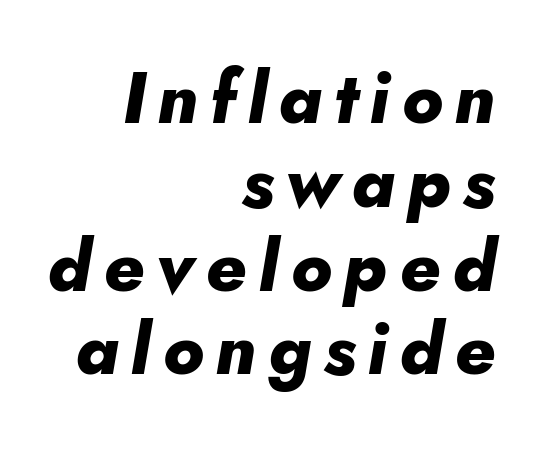
The image shows 71 px heavy type, italic (leaning right); set right-aligned, line spacing 1.18x, not underlined; low stroke contrast and a small x-height.
